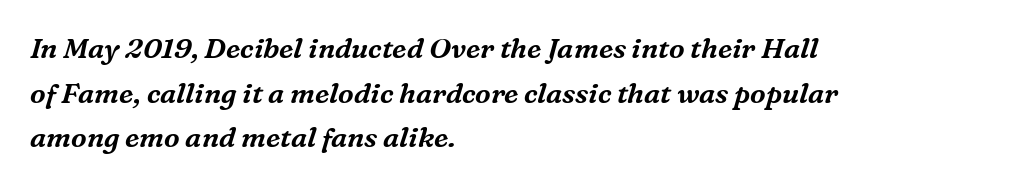
{"serif": "yes", "italic": "yes", "lean": "right", "slant_degrees": 16, "width": "normal", "stroke_contrast": "medium", "x_height": "medium", "monospaced": "no", "underline": "no", "align": "left", "line_spacing": "normal", "line_spacing_ratio": 1.59, "letter_spacing": "normal", "letter_spacing_em": 0.0, "glyph_px": 28}
